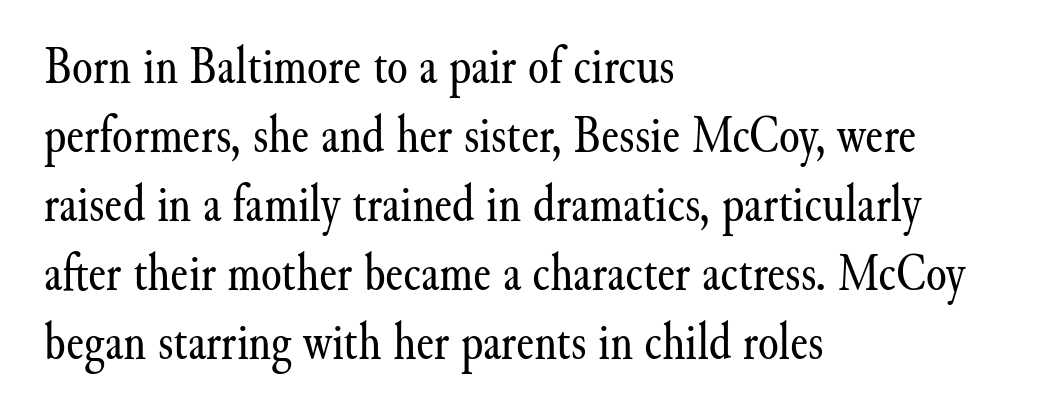
The image shows 53 px regular-weight serif type, upright; set left-aligned, normal line spacing (1.3x), normal letter spacing, not underlined; medium stroke contrast and a small x-height.
